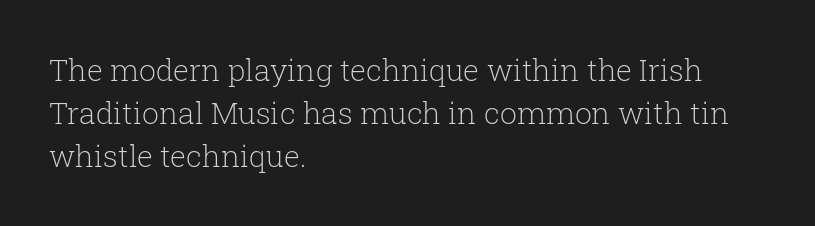
Vertical stems look standard width or narrower in stroke. To sum up the face: it has serifs. The gap between lines stays unmarked. The letters advance in unequal steps, a hallmark of proportional type.
